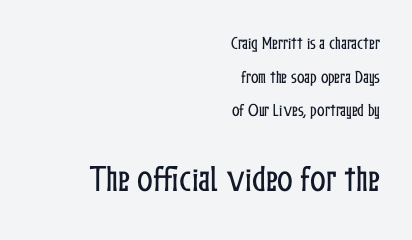
Q: Is the text italic (slanted)? A: No, it is upright.
Q: Is the text underlined? A: No.
Q: How is the paragraph aligned? A: Right-aligned.
Q: Is the spacing between letters normal or unusually wide? A: Normal.
Q: Is the spacing between lines tight, normal or loose? A: Loose.
Q: Which block of text is set in a larger size, the first (top) or the second (bottom)? A: The second (bottom) one.
Q: Width (condensed, normal, or wide)? A: Condensed.
Q: Stroke contrast? A: Low.
Q: x-height? A: Medium.
Q: Monospaced? A: No.
